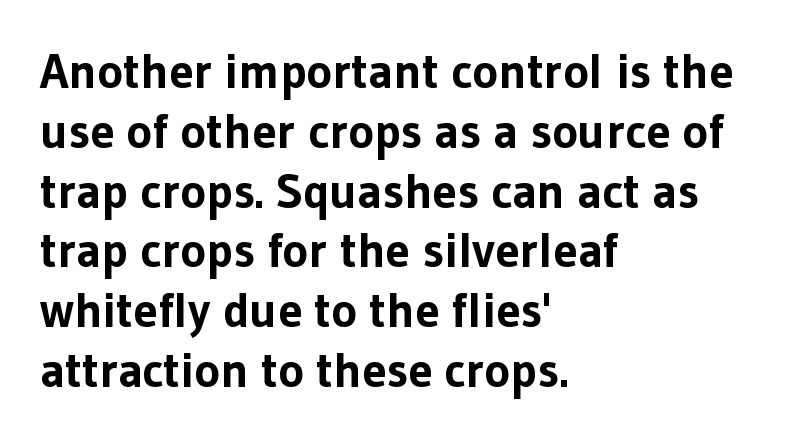
Q: Is the text bold? A: Yes.
Q: Is the text italic (slanted)? A: No, it is upright.
Q: Is the typeface a serif or a sans-serif typeface? A: Sans-serif.
Q: Is the text underlined? A: No.
Q: How is the paragraph aligned? A: Left-aligned.
Q: Is the spacing between letters normal or unusually wide? A: Normal.
Q: Width (condensed, normal, or wide)? A: Normal.
Q: Stroke contrast? A: Low.
Q: x-height? A: Medium.
Q: Monospaced? A: No.
